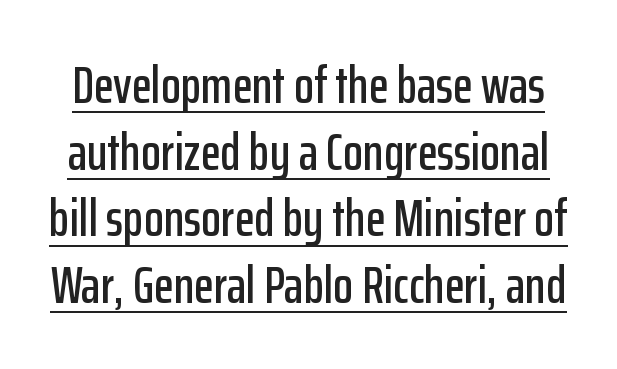
The image shows 52 px condensed sans-serif type, upright; set normal line spacing (1.28x), normal letter spacing, underlined; low stroke contrast and a medium x-height.
